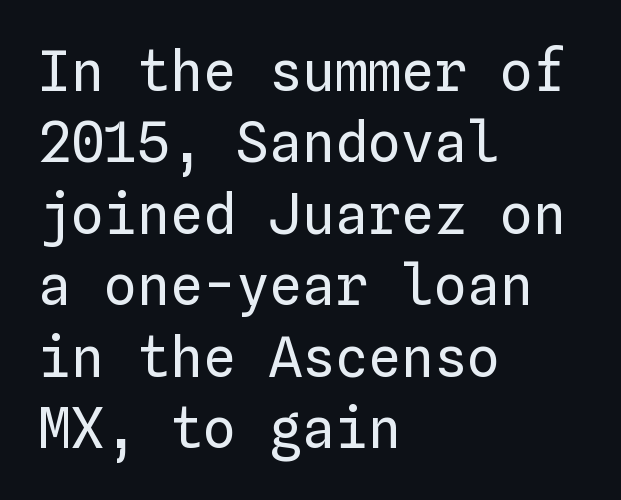
The image shows 55 px regular-weight type, upright, monospaced; set left-aligned, normal line spacing (1.3x), normal letter spacing, not underlined; low stroke contrast and a medium x-height.
